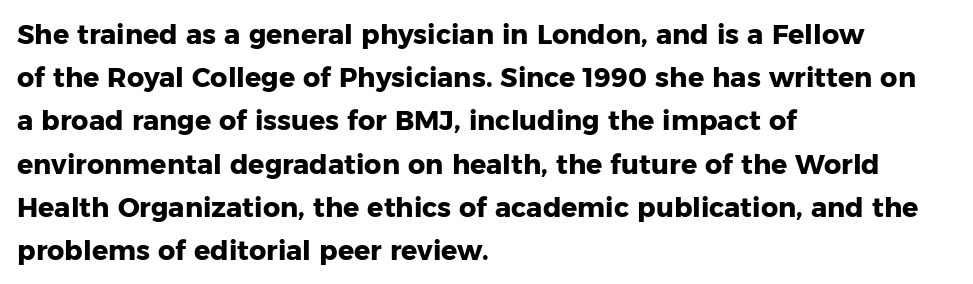
Layout note: lines flush left. Decoration check: the copy has no underline. Each new line begins a customary step beneath the previous one. The characters look thick and weighty, a clear bold. Do the letters lean? They stand straight.
